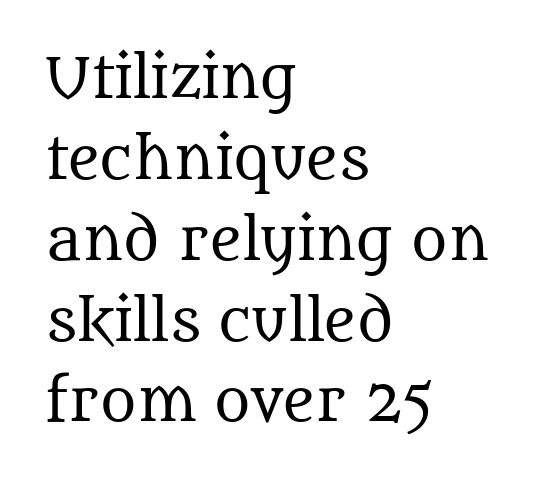
The image shows 55 px regular-weight serif type, upright; set left-aligned, normal line spacing (1.47x), normal letter spacing, not underlined; medium stroke contrast and a large x-height.
